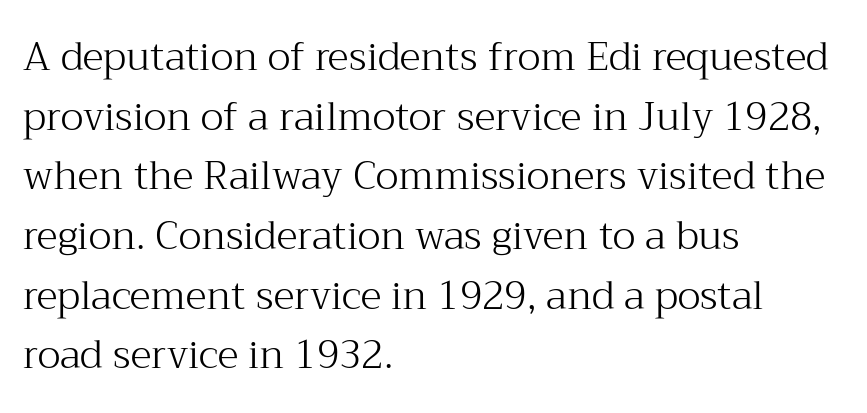
The image shows 39 px light serif type, upright; set left-aligned, normal line spacing (1.53x), normal letter spacing, not underlined; medium stroke contrast and a medium x-height.
